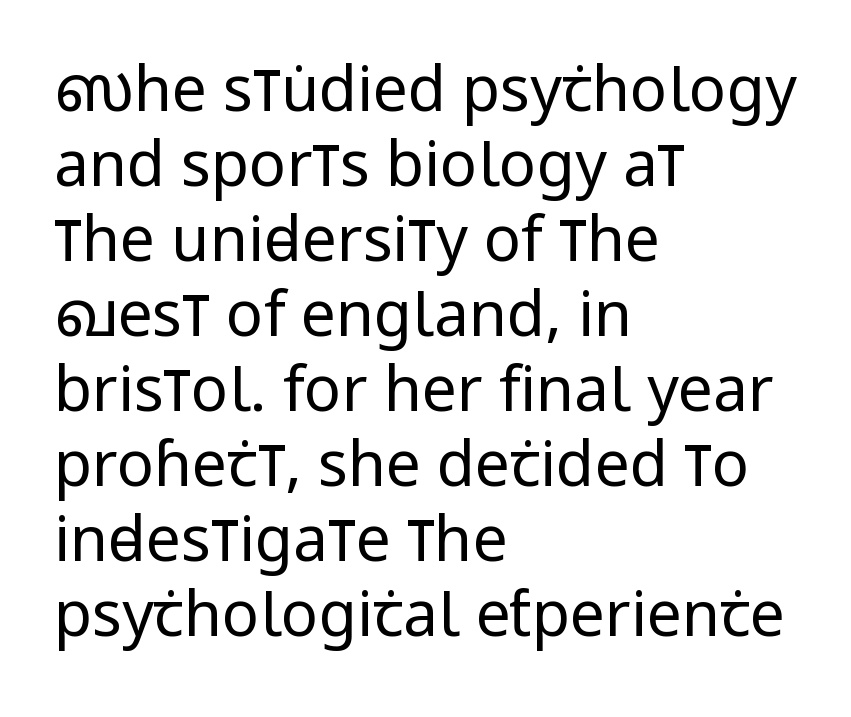
{"serif": "no", "italic": "no", "bold": "no", "weight": "regular", "width": "condensed", "stroke_contrast": "low", "x_height": "large", "monospaced": "no", "underline": "no", "align": "left", "line_spacing_ratio": 1.21, "letter_spacing": "normal", "letter_spacing_em": 0.0, "glyph_px": 62}
